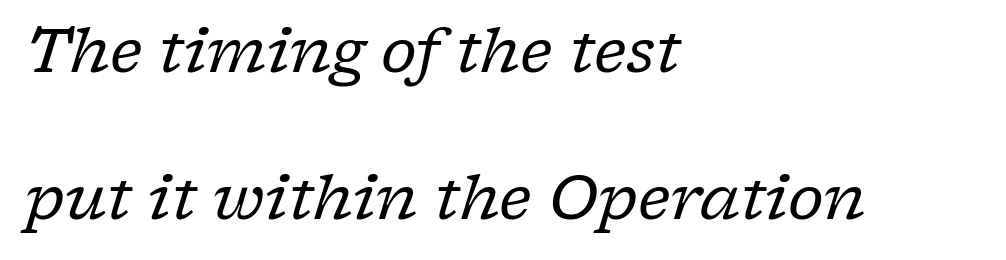
{"serif": "yes", "italic": "yes", "lean": "right", "slant_degrees": 17, "bold": "no", "weight": "regular", "width": "normal", "stroke_contrast": "low", "x_height": "medium", "monospaced": "no", "underline": "no", "align": "left", "line_spacing": "loose", "line_spacing_ratio": 2.41, "letter_spacing": "normal", "letter_spacing_em": 0.0, "glyph_px": 61}
